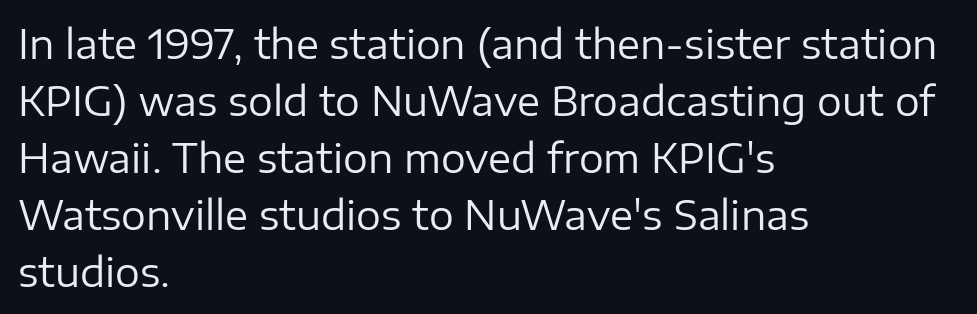
Q: Is the text bold? A: No.
Q: Is the text italic (slanted)? A: No, it is upright.
Q: Is the typeface a serif or a sans-serif typeface? A: Sans-serif.
Q: Is the text underlined? A: No.
Q: How is the paragraph aligned? A: Left-aligned.
Q: Is the spacing between letters normal or unusually wide? A: Normal.
Q: Is the spacing between lines tight, normal or loose? A: Normal.
Q: Width (condensed, normal, or wide)? A: Normal.
Q: Stroke contrast? A: Low.
Q: x-height? A: Medium.
Q: Monospaced? A: No.
